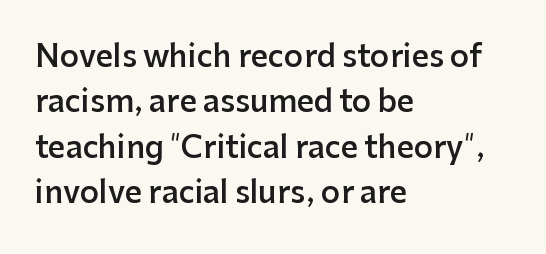
The image shows 30 px semibold sans-serif type, upright; set left-aligned, normal line spacing (1.51x), normal letter spacing, not underlined; low stroke contrast and a medium x-height.
